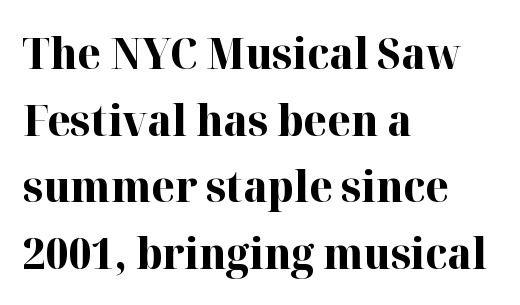
Notice how descenders clear the ascenders below comfortably — that's standard leading. The typography opts for an upright posture over an oblique one. The string is rendered with underlining switched off. This sample uses plain, unmodified letter spacing.
